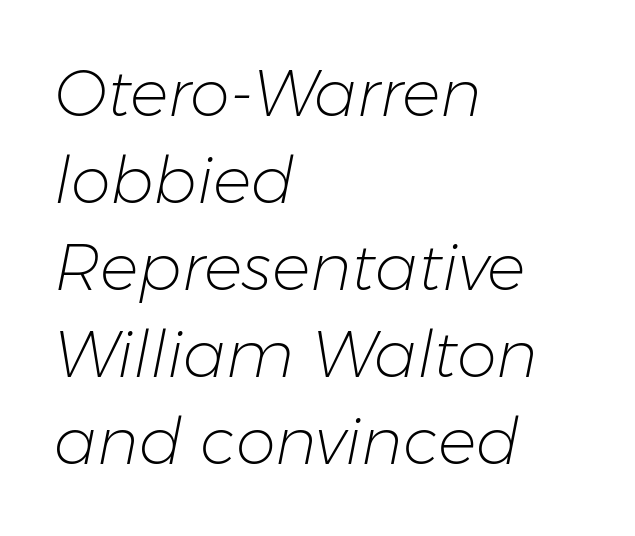
{"italic": "yes", "lean": "right", "slant_degrees": 11, "bold": "no", "weight": "light", "width": "normal", "stroke_contrast": "low", "x_height": "medium", "monospaced": "no", "underline": "no", "align": "left", "line_spacing": "normal", "line_spacing_ratio": 1.36, "letter_spacing": "normal", "letter_spacing_em": 0.0, "glyph_px": 64}
